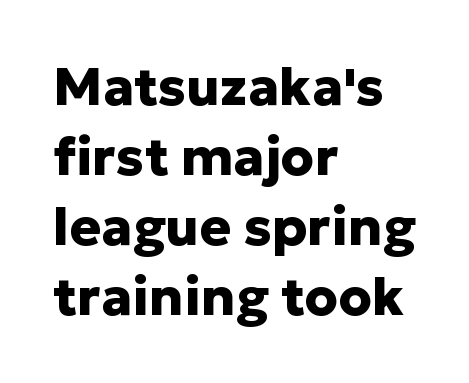
Heft: maximum for text — a bold. Do the letters lean? They stand straight. Descender tails drop into unmarked territory. A typesetter would call this proportional, since set widths differ per character.
